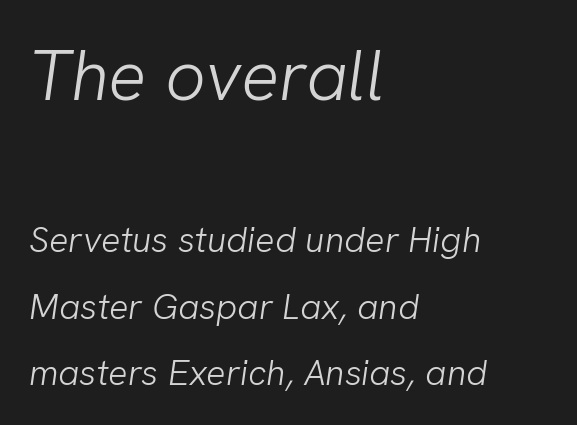
The typesetting does not lean heavy: it is not bold. A typesetter would call this proportional, since set widths differ per character. Line beginnings align vertically; line endings do not. You can tell from the bare stems that sans-serif type was used. The upper block of text is set noticeably larger than the block beneath it.
